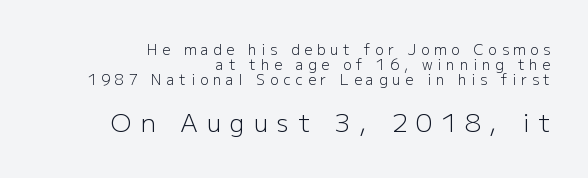
{"italic": "no", "bold": "no", "underline": "no", "align": "right", "line_spacing": "tight", "line_spacing_ratio": 1.06, "letter_spacing": "wide", "letter_spacing_em": 0.35, "larger_block": "second", "size_ratio": 1.79, "glyph_px": 25}
